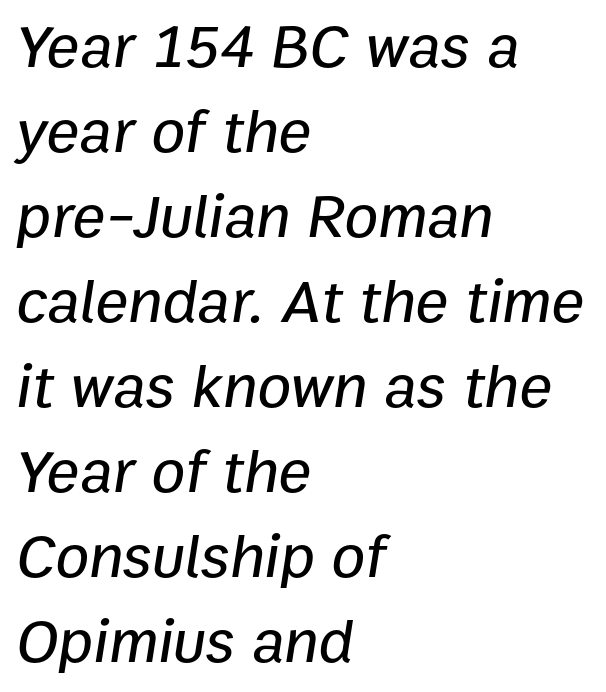
Q: Is the text italic (slanted)? A: Yes, it leans right by about 9 degrees.
Q: Is the text underlined? A: No.
Q: How is the paragraph aligned? A: Left-aligned.
Q: Is the spacing between letters normal or unusually wide? A: Normal.
Q: Is the spacing between lines tight, normal or loose? A: Normal.
Q: Width (condensed, normal, or wide)? A: Normal.
Q: Stroke contrast? A: Low.
Q: x-height? A: Medium.
Q: Monospaced? A: No.
